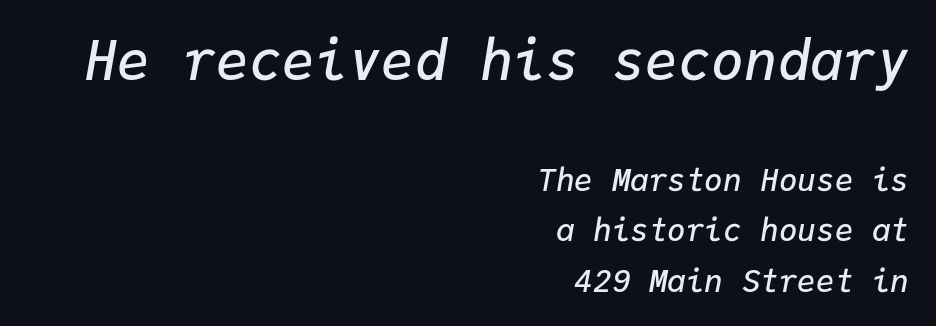
Type size steps down from the first block to the second. The glyphs are unaccompanied by any horizontal stroke below them. Note the uniform advance width — an 'i' takes as much space as an 'm'. Compared with typical body copy, the letter spacing here is the same. This sample is right-justified, so line beginnings fall wherever the words allow.
